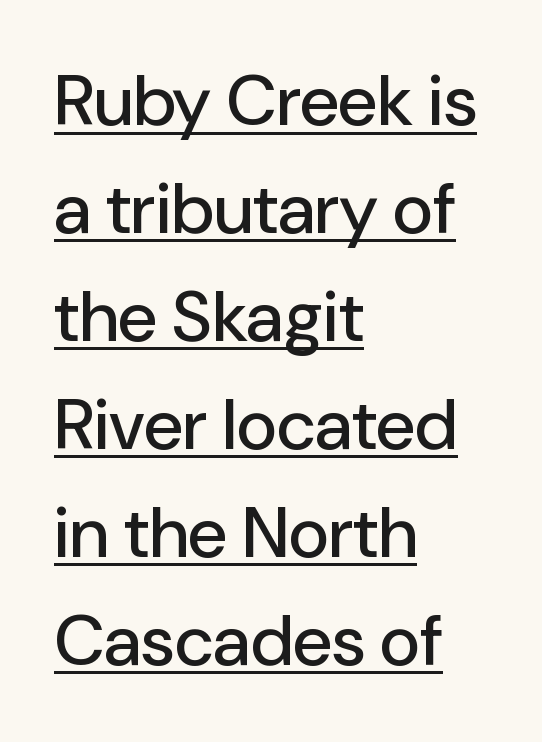
{"serif": "no", "italic": "no", "width": "normal", "stroke_contrast": "low", "x_height": "medium", "monospaced": "no", "underline": "yes", "align": "left", "line_spacing": "normal", "line_spacing_ratio": 1.52, "letter_spacing": "normal", "letter_spacing_em": 0.0, "glyph_px": 71}
